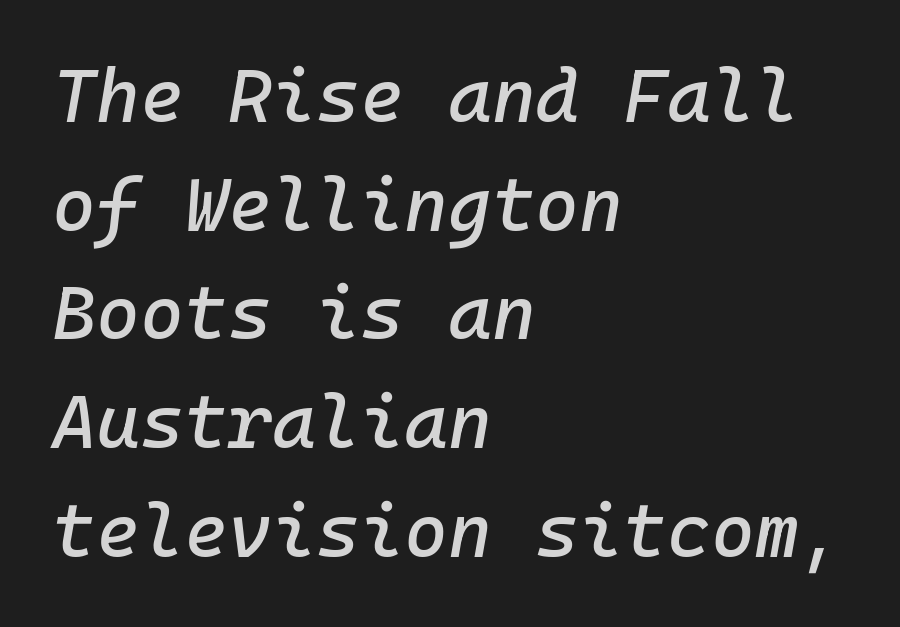
The image shows 75 px text type, italic (leaning right); set left-aligned, normal line spacing (1.45x), normal letter spacing, not underlined; low stroke contrast and a medium x-height.
